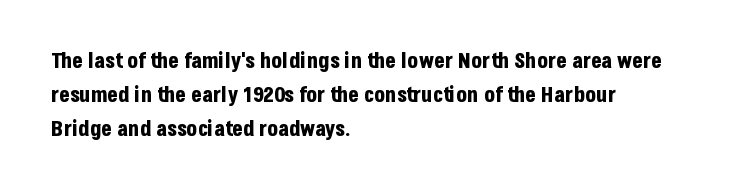
The lettering holds an erect, upright posture throughout. No word sits above an underline. Thick stems and heavy bowls — unmistakably bold. How are the letters spaced? Ordinarily, with no added tracking. Line beginnings align vertically; line endings do not.
